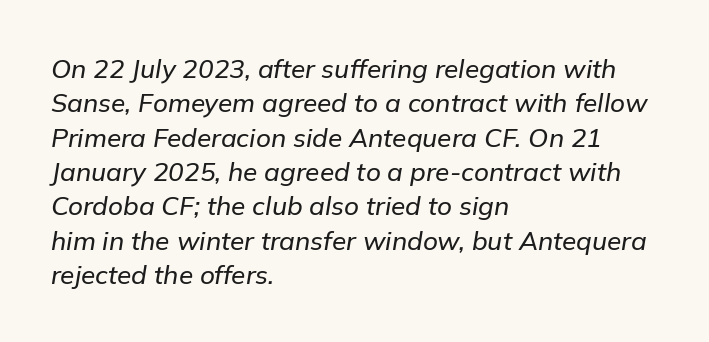
Q: Is the text italic (slanted)? A: Yes, it leans right by about 9 degrees.
Q: Is the text underlined? A: No.
Q: How is the paragraph aligned? A: Left-aligned.
Q: Is the spacing between letters normal or unusually wide? A: Normal.
Q: Is the spacing between lines tight, normal or loose? A: Normal.
